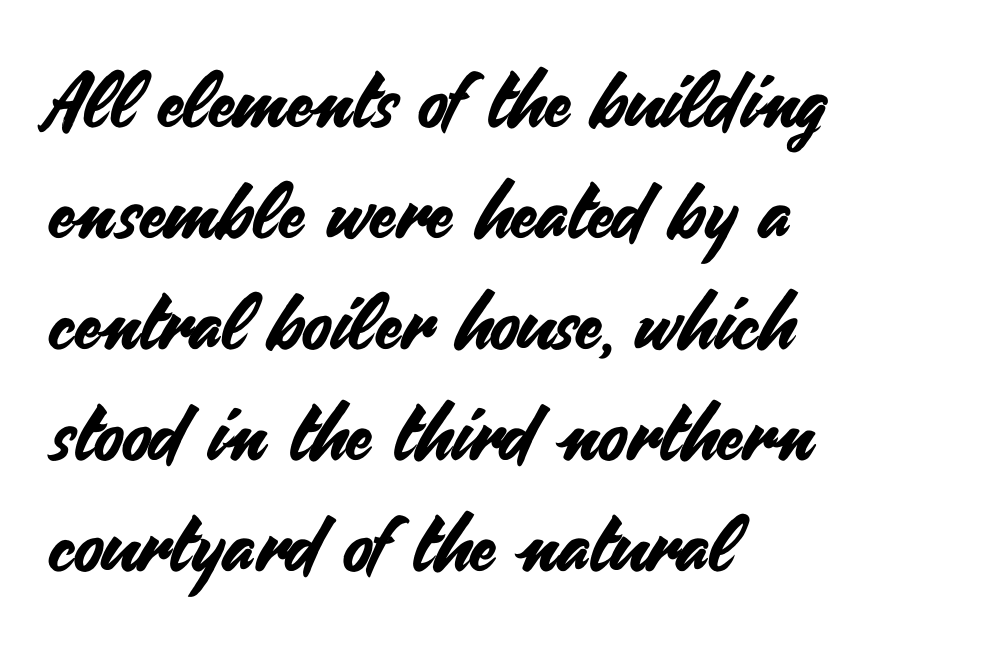
{"serif": "no", "width": "normal", "stroke_contrast": "medium", "x_height": "small", "monospaced": "no", "underline": "no", "align": "left", "line_spacing": "normal", "line_spacing_ratio": 1.46, "letter_spacing": "normal", "letter_spacing_em": 0.0, "glyph_px": 76}
